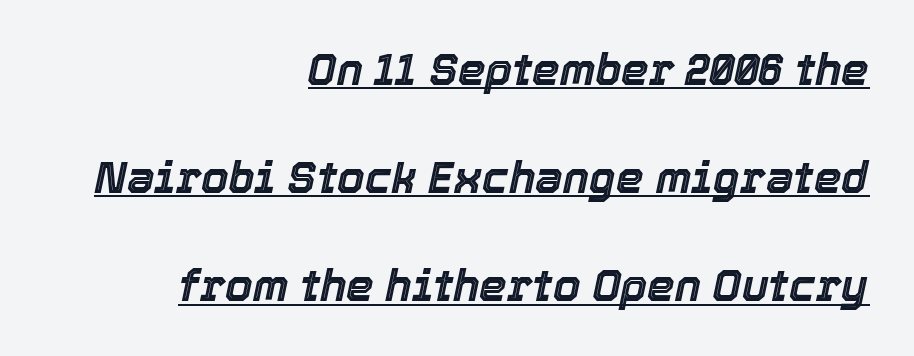
Do the characters align in a grid? No, the font is proportional. The rendering uses a large line-height, opening up the rows. Caption: lettering with a line underneath. The text block is weighted toward the right margin, trailing off unevenly leftward.
